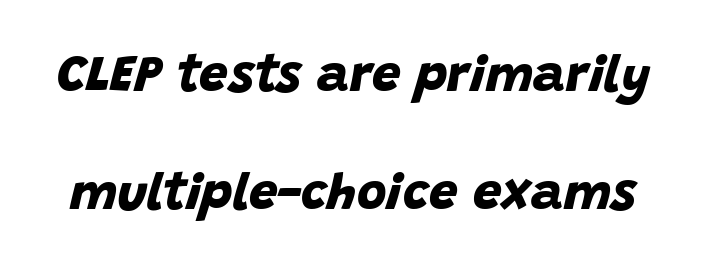
The image shows 51 px bold sans-serif type; set loose line spacing (2.32x), normal letter spacing, not underlined; low stroke contrast and a large x-height.
